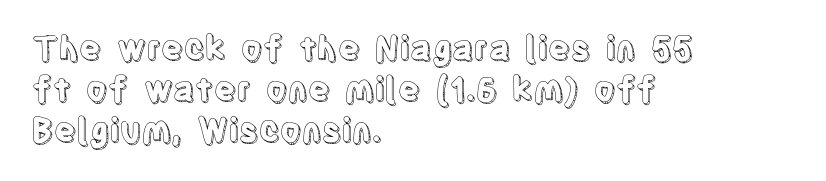
Q: Is the text italic (slanted)? A: No, it is upright.
Q: Is the text underlined? A: No.
Q: How is the paragraph aligned? A: Left-aligned.
Q: Is the spacing between letters normal or unusually wide? A: Normal.
Q: Is the spacing between lines tight, normal or loose? A: Normal.
Q: Width (condensed, normal, or wide)? A: Condensed.
Q: x-height? A: Large.
Q: Monospaced? A: No.
